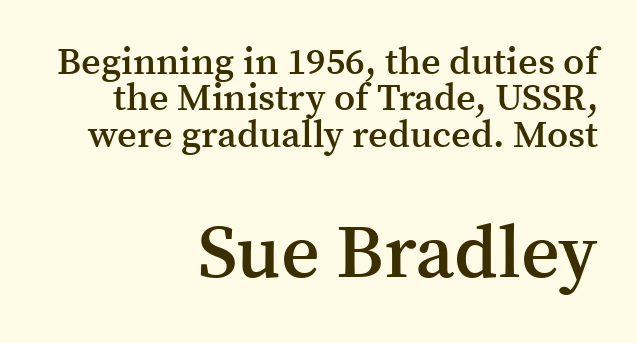
Default kerning and tracking; the words read as compact shapes. Layout note: lines flush right. This is serif lettering, the kind often seen in printed books. The words here are not underlined. You could not count columns in this text — the font is proportionally spaced.
